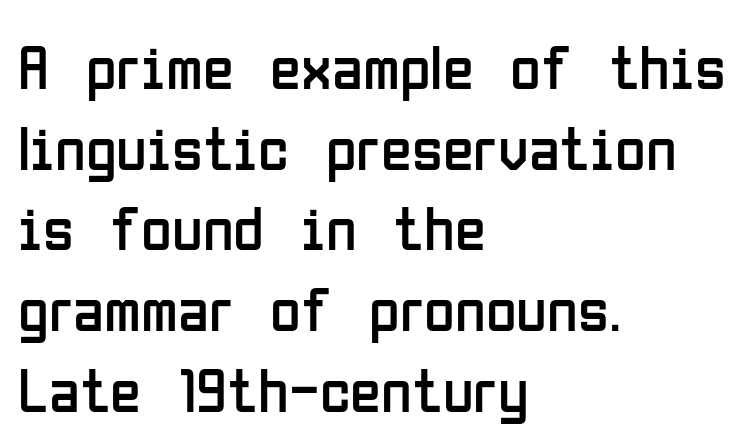
Q: Is the text bold? A: No.
Q: Is the text italic (slanted)? A: No, it is upright.
Q: Is the typeface a serif or a sans-serif typeface? A: Sans-serif.
Q: Is the text underlined? A: No.
Q: How is the paragraph aligned? A: Left-aligned.
Q: Is the spacing between letters normal or unusually wide? A: Normal.
Q: Is the spacing between lines tight, normal or loose? A: Normal.
Q: Width (condensed, normal, or wide)? A: Condensed.
Q: Stroke contrast? A: Low.
Q: x-height? A: Medium.
Q: Monospaced? A: No.
